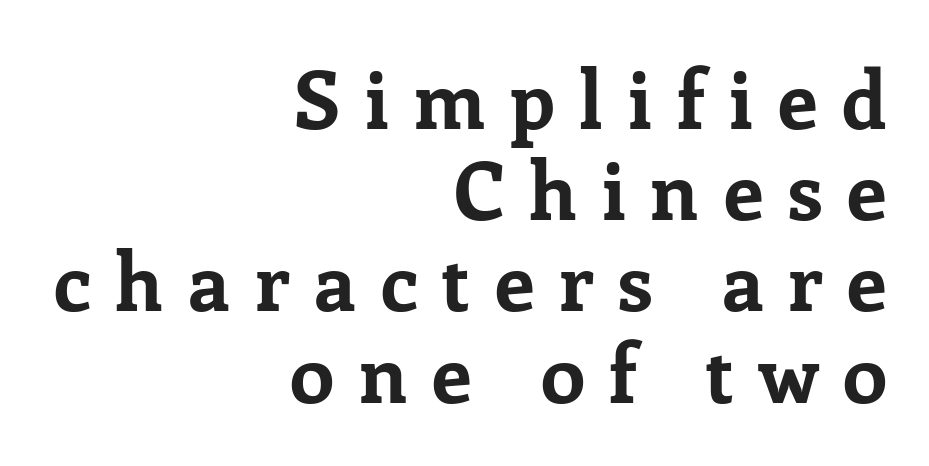
Q: Is the text bold? A: Yes.
Q: Is the text italic (slanted)? A: No, it is upright.
Q: Is the typeface a serif or a sans-serif typeface? A: Serif.
Q: Is the text underlined? A: No.
Q: How is the paragraph aligned? A: Right-aligned.
Q: Is the spacing between letters normal or unusually wide? A: Unusually wide.
Q: Is the spacing between lines tight, normal or loose? A: Tight.
Q: Width (condensed, normal, or wide)? A: Normal.
Q: Stroke contrast? A: Low.
Q: x-height? A: Medium.
Q: Monospaced? A: No.
